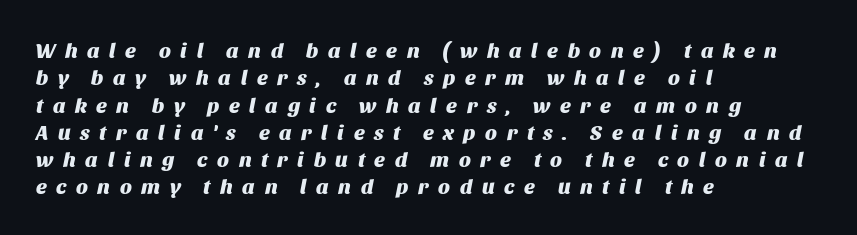
Q: Is the text bold? A: Yes.
Q: Is the text italic (slanted)? A: Yes, it leans right by about 11 degrees.
Q: Is the text underlined? A: No.
Q: How is the paragraph aligned? A: Left-aligned.
Q: Is the spacing between letters normal or unusually wide? A: Unusually wide.
Q: Is the spacing between lines tight, normal or loose? A: Normal.
